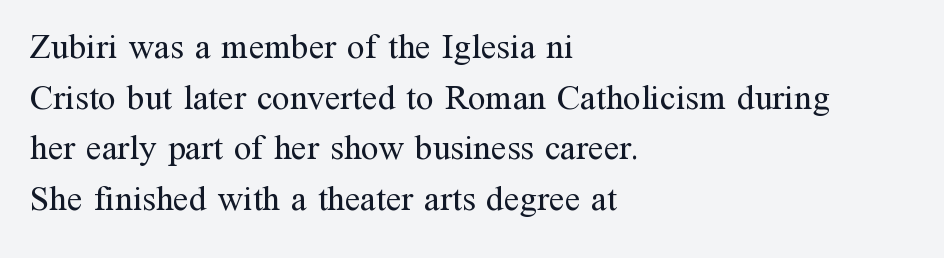
Is the block centered? No — it sits flush against the left margin. The letters carry serifs — small finishing strokes at the ends of their stems. Stroke thickness stays within the range of a standard reading face or lighter. Whoever set this chose a conventional vertical rhythm. The letters sit at their default tracking, neither squeezed nor spread.
